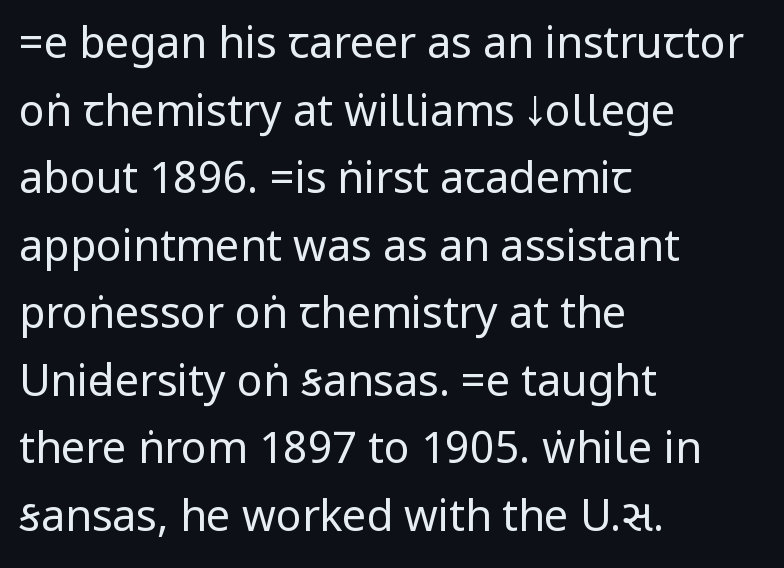
The image shows 43 px regular-weight, condensed sans-serif type, upright; set left-aligned, normal line spacing (1.57x), normal letter spacing, not underlined; low stroke contrast.
